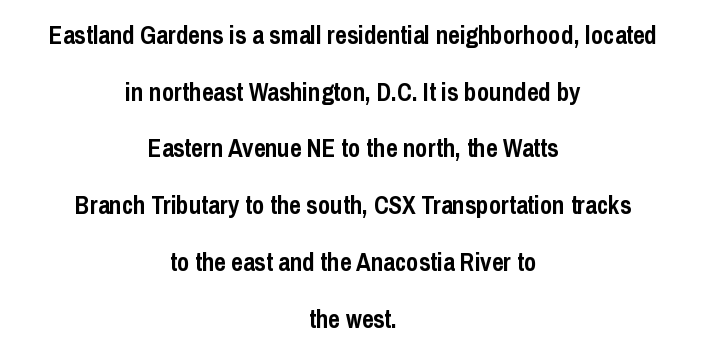
{"italic": "no", "bold": "yes", "underline": "no", "align": "center", "line_spacing": "loose", "line_spacing_ratio": 2.27, "letter_spacing": "normal", "letter_spacing_em": 0.0, "glyph_px": 25}
